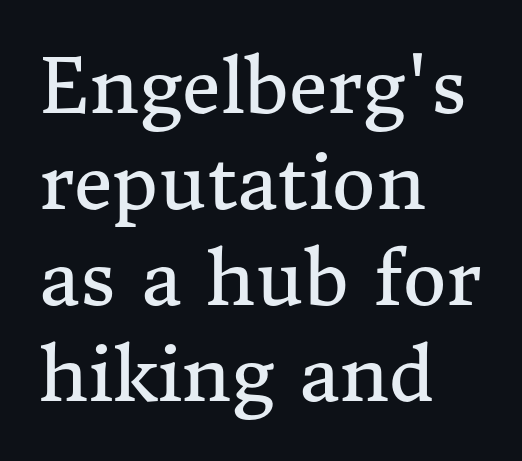
{"serif": "yes", "italic": "no", "bold": "no", "weight": "regular", "width": "normal", "stroke_contrast": "medium", "x_height": "medium", "monospaced": "no", "underline": "no", "align": "left", "line_spacing": "normal", "line_spacing_ratio": 1.28, "letter_spacing": "normal", "letter_spacing_em": 0.0, "glyph_px": 75}
